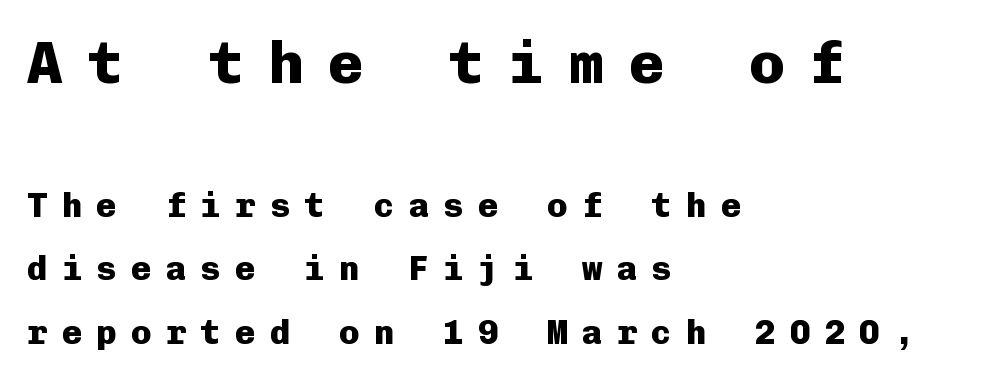
{"serif": "no", "italic": "no", "bold": "yes", "weight": "heavy", "width": "normal", "stroke_contrast": "low", "x_height": "medium", "monospaced": "yes", "underline": "no", "align": "left", "line_spacing_ratio": 1.87, "letter_spacing": "wide", "letter_spacing_em": 0.42, "larger_block": "first", "size_ratio": 1.74, "glyph_px": 59}
